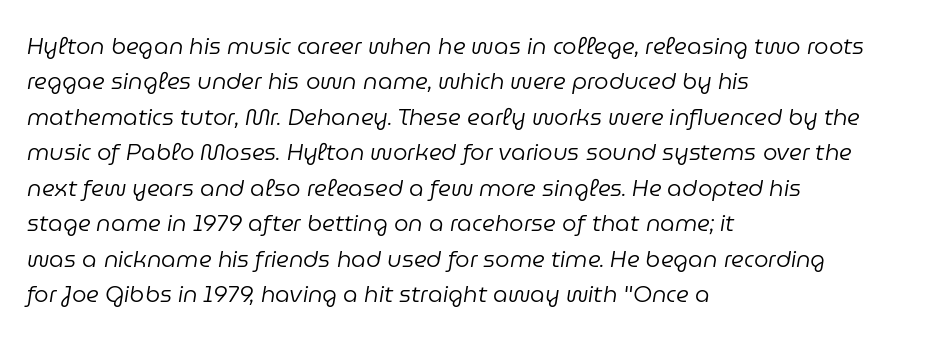
The image shows 23 px text type, italic (leaning right); set left-aligned, normal line spacing (1.54x), normal letter spacing, not underlined.
